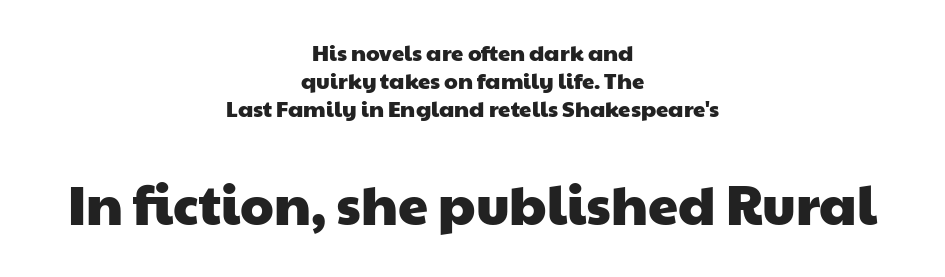
Q: Is the typeface a serif or a sans-serif typeface? A: Sans-serif.
Q: Is the text underlined? A: No.
Q: How is the paragraph aligned? A: Centered.
Q: Is the spacing between letters normal or unusually wide? A: Normal.
Q: Is the spacing between lines tight, normal or loose? A: Normal.
Q: Which block of text is set in a larger size, the first (top) or the second (bottom)? A: The second (bottom) one.
Q: Width (condensed, normal, or wide)? A: Wide.
Q: Stroke contrast? A: Low.
Q: x-height? A: Medium.
Q: Monospaced? A: No.
